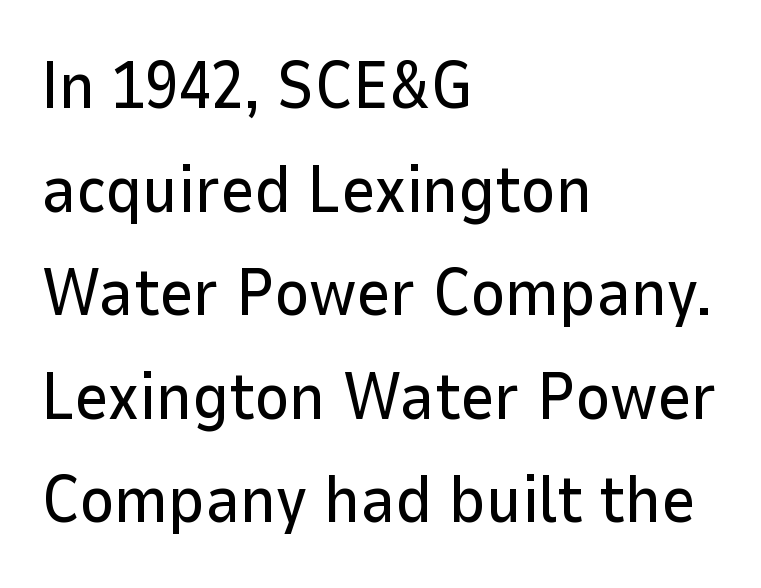
Q: Is the text italic (slanted)? A: No, it is upright.
Q: Is the typeface a serif or a sans-serif typeface? A: Sans-serif.
Q: Is the text underlined? A: No.
Q: How is the paragraph aligned? A: Left-aligned.
Q: Is the spacing between letters normal or unusually wide? A: Normal.
Q: Is the spacing between lines tight, normal or loose? A: Normal.
Q: Width (condensed, normal, or wide)? A: Normal.
Q: Stroke contrast? A: Low.
Q: x-height? A: Medium.
Q: Monospaced? A: No.
